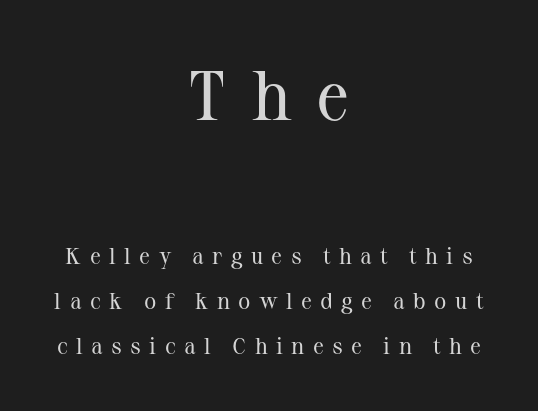
Q: Is the text bold? A: No.
Q: Is the text italic (slanted)? A: No, it is upright.
Q: Is the typeface a serif or a sans-serif typeface? A: Serif.
Q: Is the text underlined? A: No.
Q: How is the paragraph aligned? A: Centered.
Q: Is the spacing between letters normal or unusually wide? A: Unusually wide.
Q: Is the spacing between lines tight, normal or loose? A: Loose.
Q: Which block of text is set in a larger size, the first (top) or the second (bottom)? A: The first (top) one.
Q: Width (condensed, normal, or wide)? A: Normal.
Q: Stroke contrast? A: Medium.
Q: x-height? A: Medium.
Q: Monospaced? A: No.
